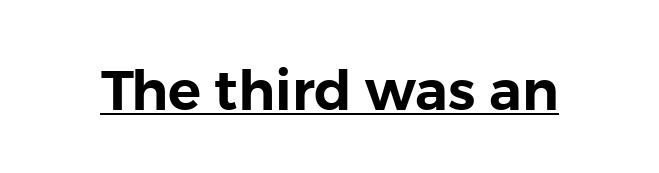
Students, observe the line beneath the letters — that is underlining. You can tell from the bare stems that sans-serif type was used. The rendering keeps characters at their native spacing. A typesetter would call this proportional, since set widths differ per character. Style check: upright.
